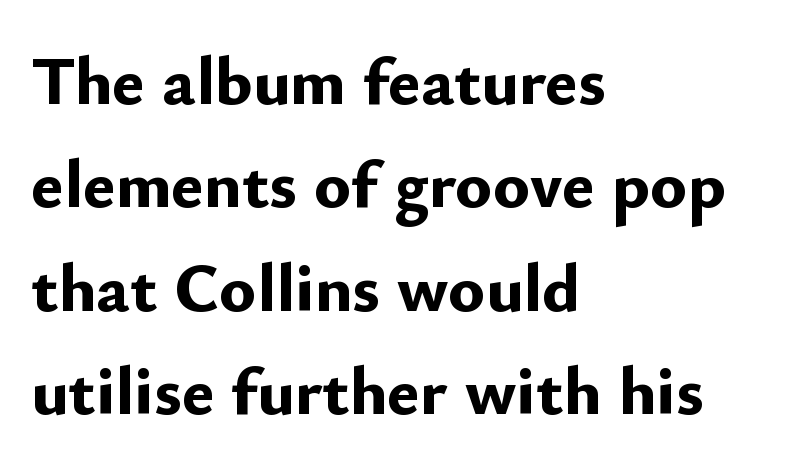
Q: Is the text bold? A: Yes.
Q: Is the text italic (slanted)? A: No, it is upright.
Q: Is the typeface a serif or a sans-serif typeface? A: Sans-serif.
Q: Is the text underlined? A: No.
Q: How is the paragraph aligned? A: Left-aligned.
Q: Is the spacing between letters normal or unusually wide? A: Normal.
Q: Is the spacing between lines tight, normal or loose? A: Normal.
Q: Width (condensed, normal, or wide)? A: Normal.
Q: Stroke contrast? A: Low.
Q: x-height? A: Small.
Q: Monospaced? A: No.
